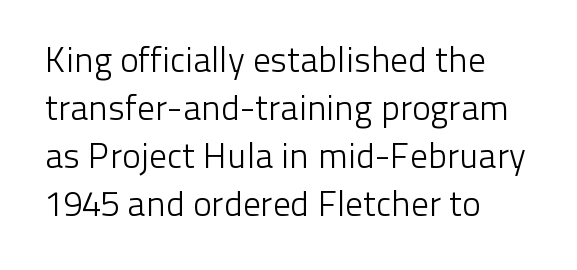
The image shows 35 px light sans-serif type, upright; set left-aligned, normal line spacing (1.37x), normal letter spacing, not underlined; low stroke contrast and a medium x-height.
